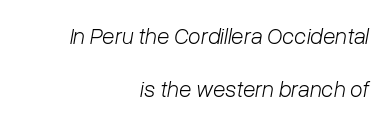
Default kerning and tracking; the words read as compact shapes. Decoration check: the copy has no underline. The rendering anchors every line to the right-hand side. Vertically, the passage feels expansive, rows floating well apart.
